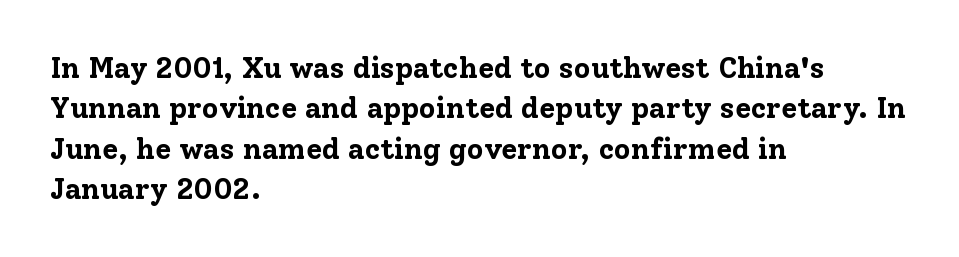
Unmarked baselines from the first word to the last. The rendering uses a moderate line-height, typical for paragraphs. Do the letters lean? They stand straight. The lines are quadded left.
